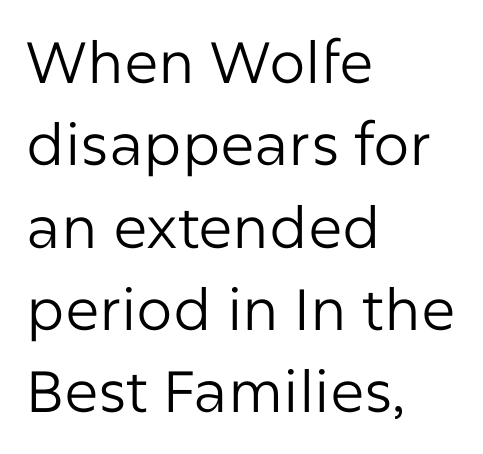
{"serif": "no", "italic": "no", "bold": "no", "weight": "regular", "width": "normal", "stroke_contrast": "low", "x_height": "medium", "monospaced": "no", "underline": "no", "align": "left", "line_spacing": "normal", "line_spacing_ratio": 1.42, "letter_spacing": "normal", "letter_spacing_em": 0.0, "glyph_px": 58}
